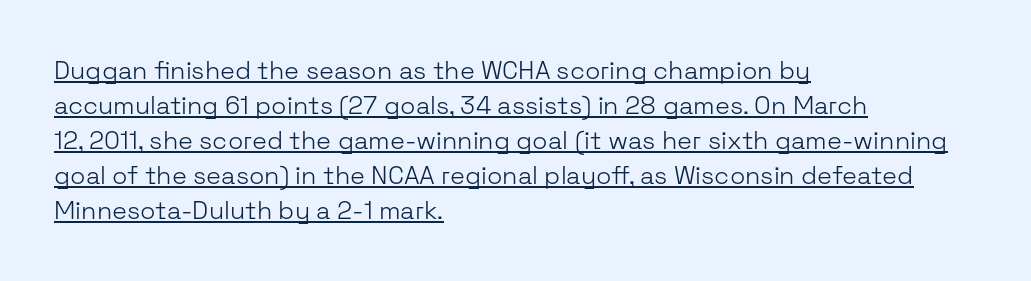
The image shows 25 px text type, upright; set left-aligned, normal line spacing (1.4x), normal letter spacing, underlined.
